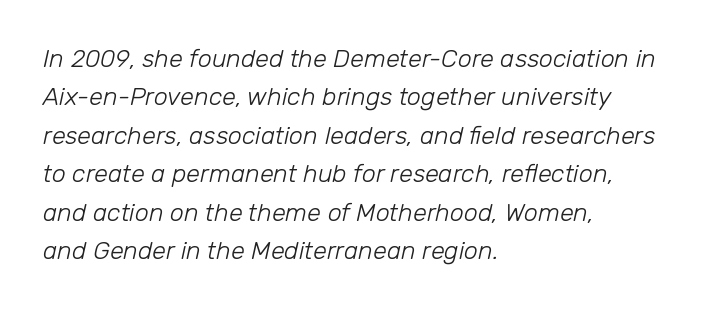
{"italic": "yes", "lean": "right", "slant_degrees": 12, "bold": "no", "underline": "no", "align": "left", "line_spacing": "normal", "line_spacing_ratio": 1.54, "letter_spacing": "normal", "letter_spacing_em": 0.0, "glyph_px": 25}
